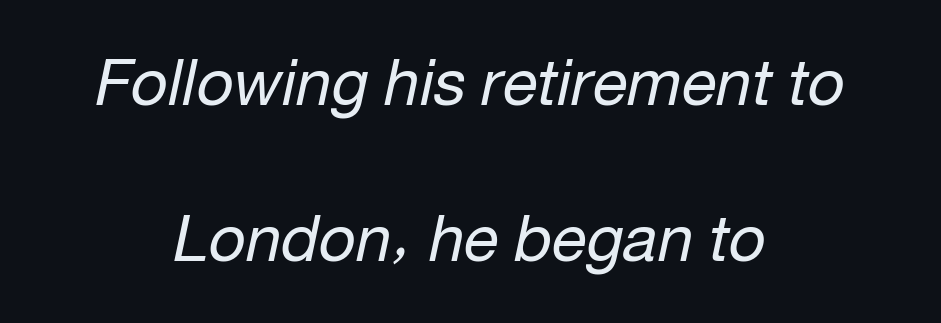
The image shows 64 px regular-weight type, italic (leaning right); set centered, loose line spacing (2.44x), normal letter spacing, not underlined; low stroke contrast and a medium x-height.
